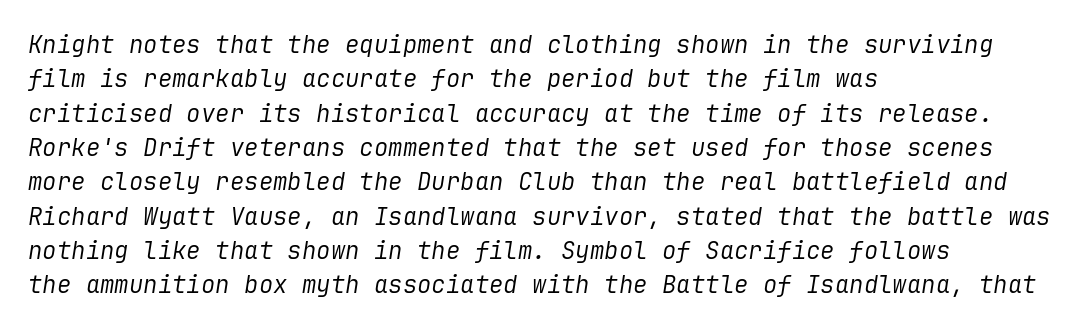
{"italic": "yes", "lean": "right", "slant_degrees": 9, "bold": "no", "underline": "no", "align": "left", "line_spacing": "normal", "line_spacing_ratio": 1.43, "letter_spacing": "normal", "letter_spacing_em": 0.0, "glyph_px": 24}
